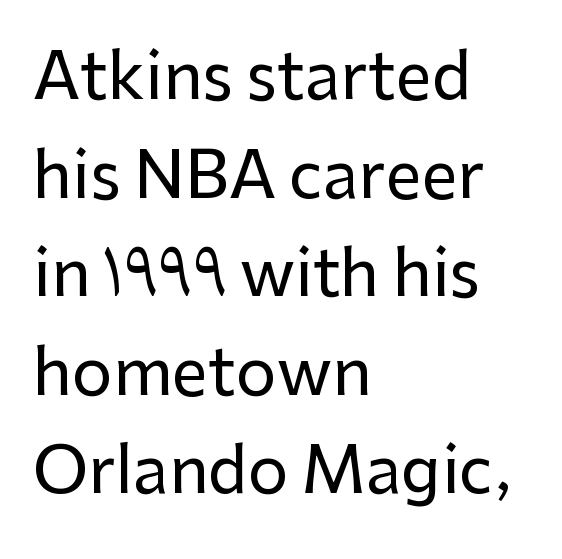
The image shows 64 px sans-serif type, upright; set left-aligned, normal line spacing (1.54x), normal letter spacing, not underlined; low stroke contrast and a medium x-height.
